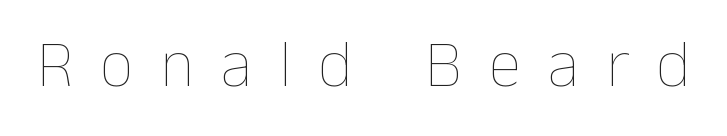
The image shows 66 px thin type, upright; set unusually wide letter spacing (+0.41 em), not underlined; low stroke contrast and a medium x-height.
